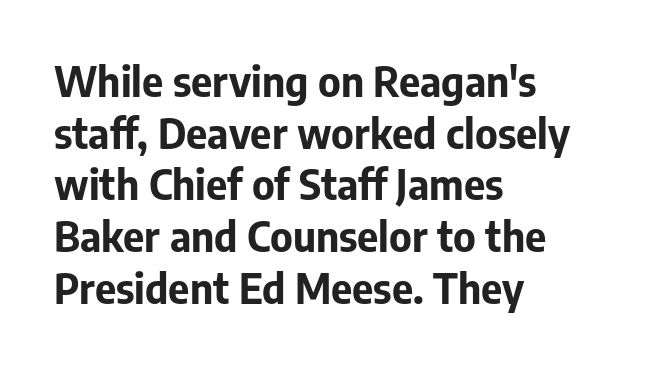
The image shows 41 px bold sans-serif type, upright; set left-aligned, normal line spacing (1.26x), normal letter spacing, not underlined; low stroke contrast and a medium x-height.
